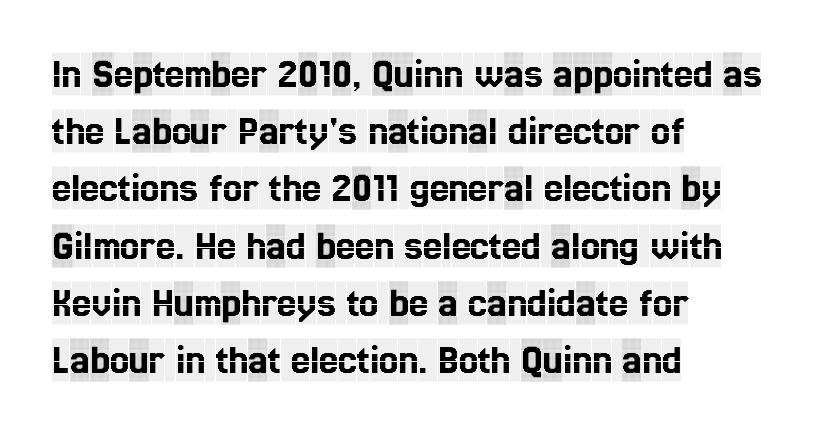
The image shows 43 px condensed serif type, upright; set left-aligned, normal line spacing (1.33x), normal letter spacing, not underlined; a large x-height.
